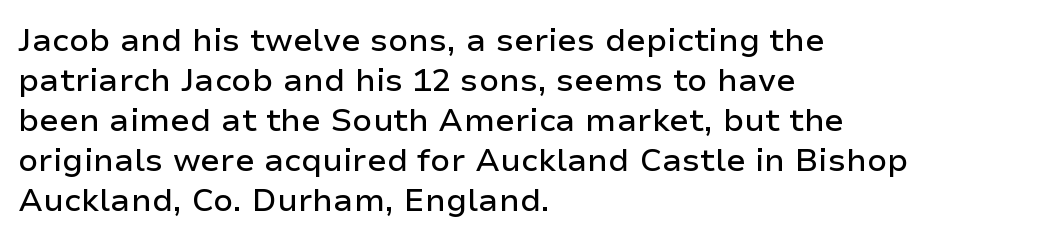
The typesetter chose a ragged-right arrangement here. Is there much room between lines? A standard amount, neither cramped nor airy. In terms of letterspacing, this is plain default setting. The typeface chosen for these lines omits serifs.
